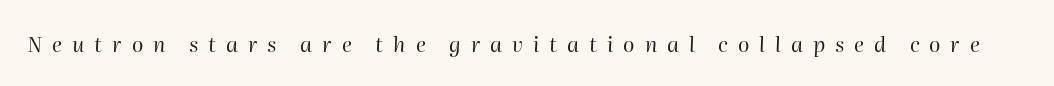
The image shows 21 px text type, italic (leaning right); set unusually wide letter spacing (+0.47 em), not underlined.
